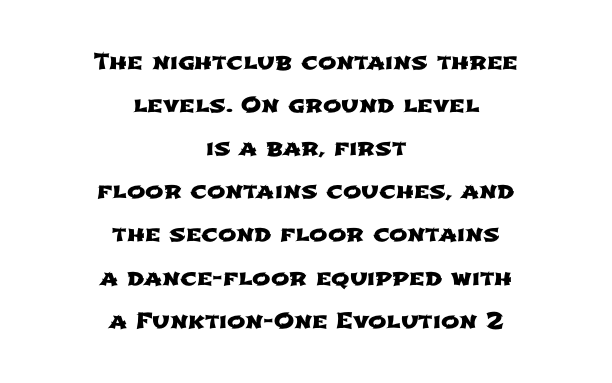
Students, observe: this is what heavily led, spacious text looks like. Visually the block forms a symmetrical silhouette, jagged on both flanks. These lines keep a tight, regular rhythm from letter to letter. Unmarked baselines from the first word to the last.
